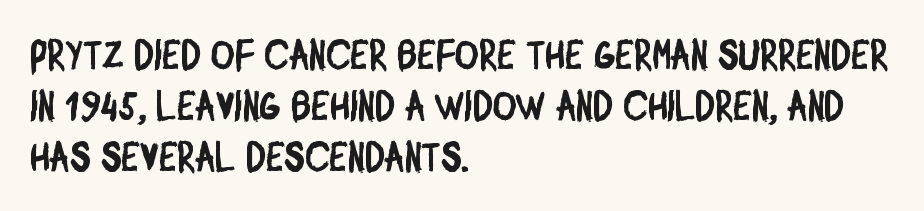
The image shows 41 px condensed sans-serif type; set left-aligned, normal line spacing (1.25x), normal letter spacing, not underlined; low stroke contrast and a large x-height.
